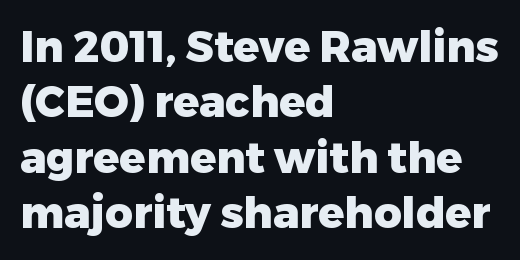
The typeface chosen for these lines omits serifs. The words here are not underlined. Spacing between characters is what you'd get straight out of the box. This sample is left-justified, so line endings fall wherever the words run out. Whoever set this chose a conventional vertical rhythm. The passage shown is typed in a proportional face where columns would drift.
